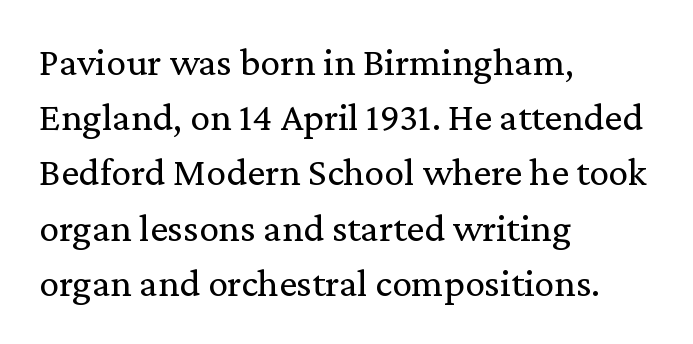
{"serif": "yes", "italic": "no", "bold": "no", "weight": "regular", "width": "normal", "stroke_contrast": "low", "x_height": "medium", "monospaced": "no", "underline": "no", "align": "left", "line_spacing": "normal", "line_spacing_ratio": 1.38, "letter_spacing": "normal", "letter_spacing_em": 0.0, "glyph_px": 40}
